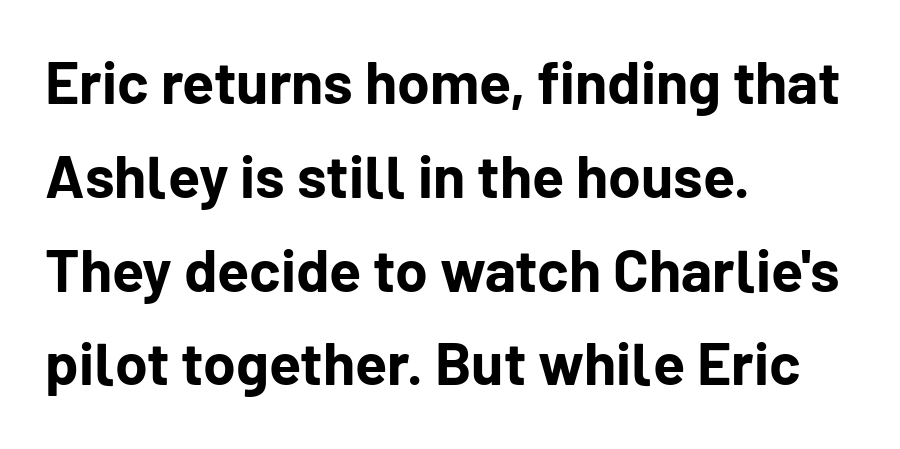
{"serif": "no", "italic": "no", "bold": "yes", "weight": "bold", "width": "normal", "stroke_contrast": "low", "x_height": "medium", "monospaced": "no", "underline": "no", "align": "left", "line_spacing": "normal", "line_spacing_ratio": 1.59, "letter_spacing": "normal", "letter_spacing_em": 0.0, "glyph_px": 59}
